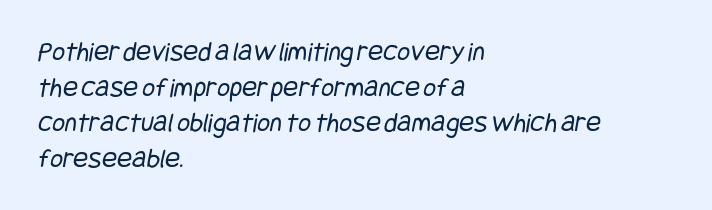
A classic flush-left, rag-right setting is used for this passage. Leading: standard. This sample uses plain, unmodified letter spacing. Bare-footed words on every line. The face looks like a standard text weight, possibly lighter.
